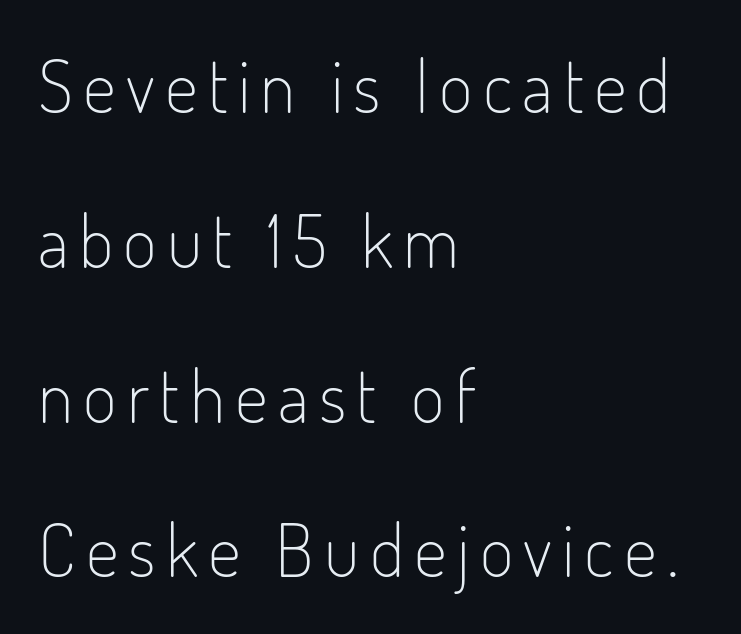
The image shows 73 px light, condensed sans-serif type, upright; set left-aligned, loose line spacing (2.12x), not underlined; low stroke contrast and a small x-height.
